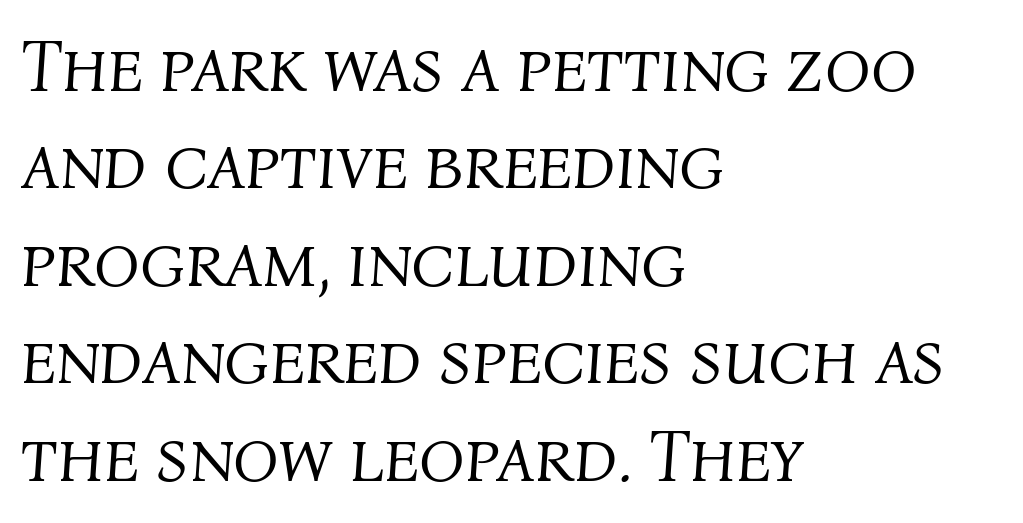
The image shows 75 px light type, italic (leaning right); set left-aligned, normal line spacing (1.3x), normal letter spacing, not underlined; medium stroke contrast and a medium x-height.
